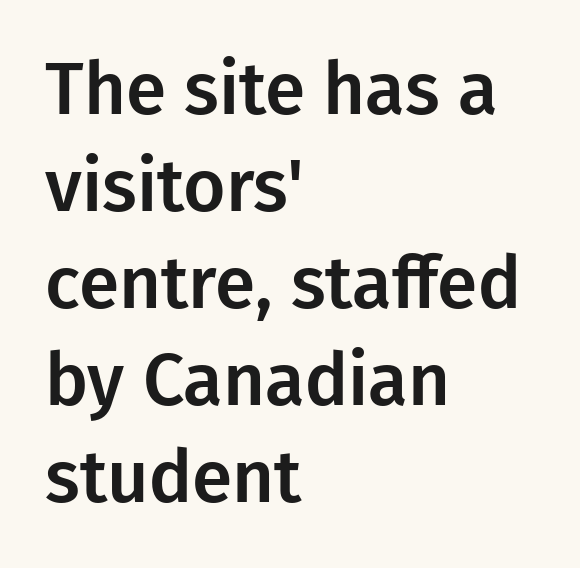
Leading matches the norm, producing a regular column. Which margin do the lines hug? The left one — the right edge is uneven. Unlike a traditional serif, this face leaves its strokes unadorned. Caption: standard tracking, unaltered. No word sits above an underline.
